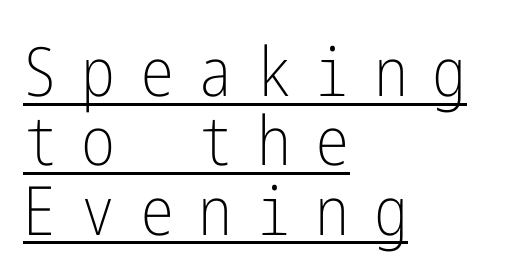
{"serif": "no", "italic": "no", "bold": "no", "weight": "light", "width": "condensed", "stroke_contrast": "low", "x_height": "medium", "underline": "yes", "align": "left", "line_spacing": "tight", "line_spacing_ratio": 1.02, "letter_spacing": "wide", "letter_spacing_em": 0.36, "glyph_px": 68}
